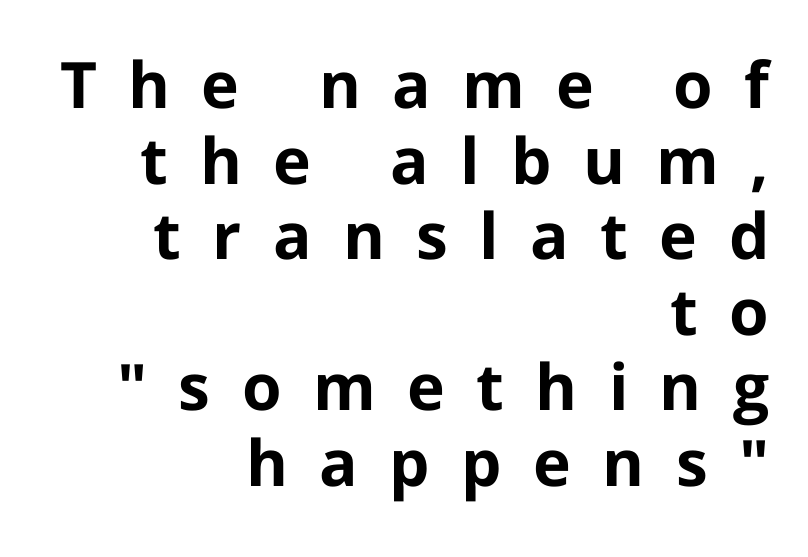
Vertical strokes here are truly vertical. These lines have a slow, spaced-out rhythm from letter to letter. Proportional: the letters do not fall into vertical columns. A student would call this right alignment; a typographer would say flush right, rag left. The designer went with a sans here, leaving each stem footless.
